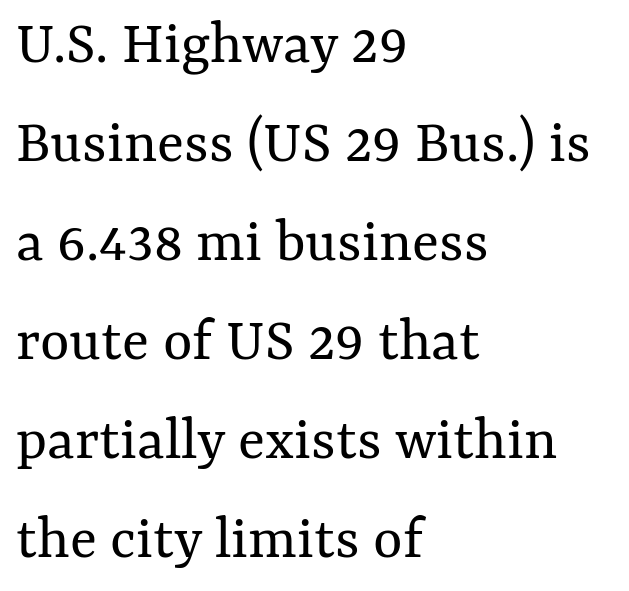
The lines in this sample share a left origin and differ only in where they stop. Reading down the column, the eye jumps a familiar distance to each next line. A typesetter would call this proportional, since set widths differ per character. Check the space under the baseline: it is left empty. This is not heavy type; no bold has been used.
